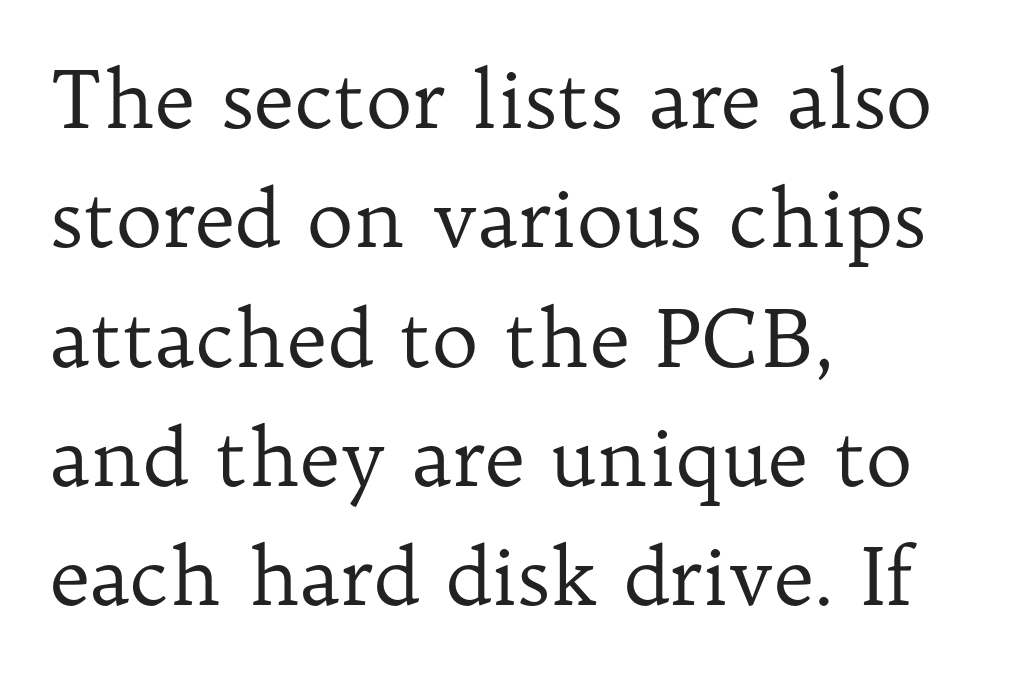
Q: Is the text bold? A: No.
Q: Is the text italic (slanted)? A: No, it is upright.
Q: Is the typeface a serif or a sans-serif typeface? A: Serif.
Q: Is the text underlined? A: No.
Q: How is the paragraph aligned? A: Left-aligned.
Q: Is the spacing between letters normal or unusually wide? A: Normal.
Q: Is the spacing between lines tight, normal or loose? A: Normal.
Q: Width (condensed, normal, or wide)? A: Normal.
Q: Stroke contrast? A: Low.
Q: x-height? A: Medium.
Q: Monospaced? A: No.
